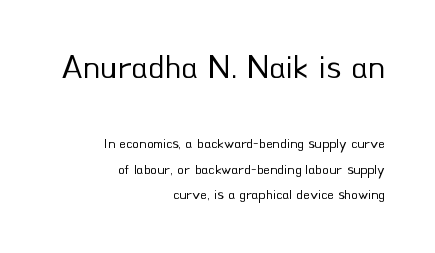
The image shows 33 px regular-weight sans-serif type, upright; set right-aligned, line spacing 1.82x, normal letter spacing, not underlined; the first (top) block is 2.36x larger; low stroke contrast and a small x-height.
